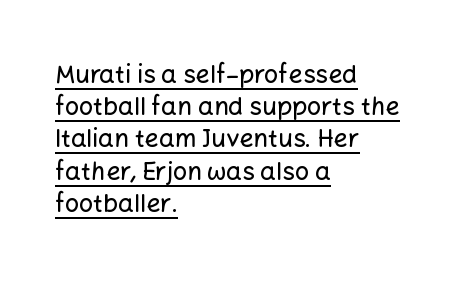
Q: Is the text italic (slanted)? A: No, it is upright.
Q: Is the text underlined? A: Yes.
Q: How is the paragraph aligned? A: Left-aligned.
Q: Is the spacing between letters normal or unusually wide? A: Normal.
Q: Is the spacing between lines tight, normal or loose? A: Normal.
